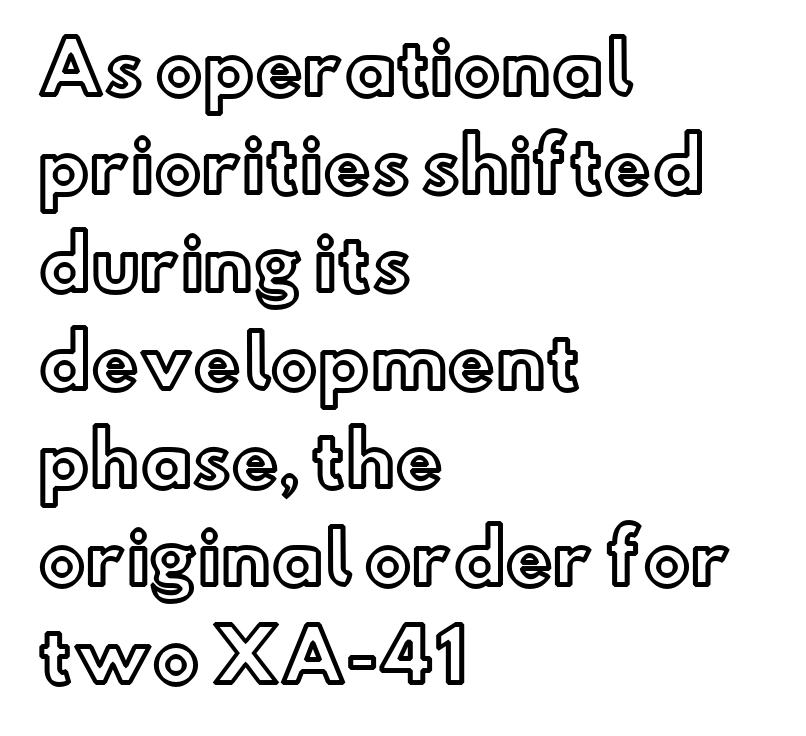
The image shows 71 px text type, upright; set left-aligned, normal line spacing (1.38x), normal letter spacing, not underlined; a small x-height.
